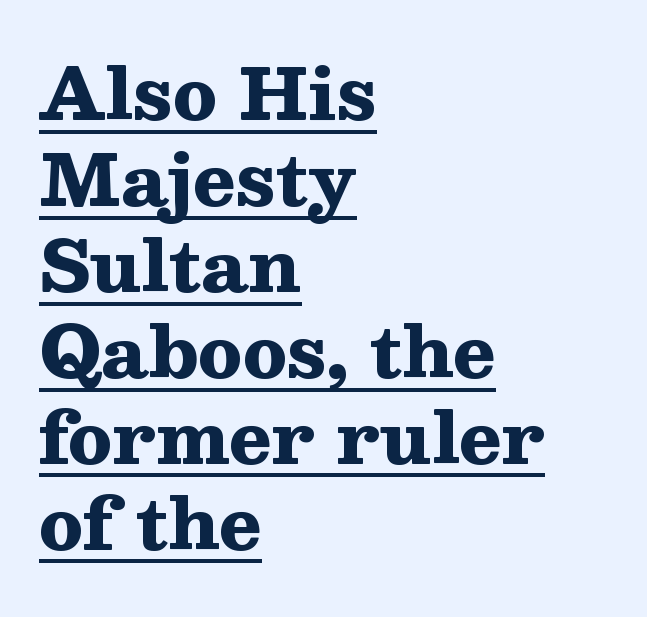
The image shows 71 px heavy, wide serif type, upright; set left-aligned, line spacing 1.21x, normal letter spacing, underlined; medium stroke contrast and a medium x-height.
